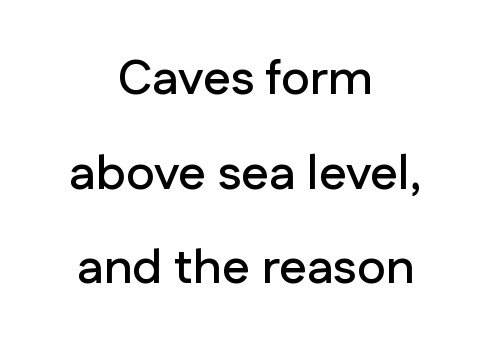
Q: Is the text italic (slanted)? A: No, it is upright.
Q: Is the typeface a serif or a sans-serif typeface? A: Sans-serif.
Q: Is the text underlined? A: No.
Q: How is the paragraph aligned? A: Centered.
Q: Is the spacing between letters normal or unusually wide? A: Normal.
Q: Is the spacing between lines tight, normal or loose? A: Loose.
Q: Width (condensed, normal, or wide)? A: Normal.
Q: Stroke contrast? A: Low.
Q: x-height? A: Medium.
Q: Monospaced? A: No.
